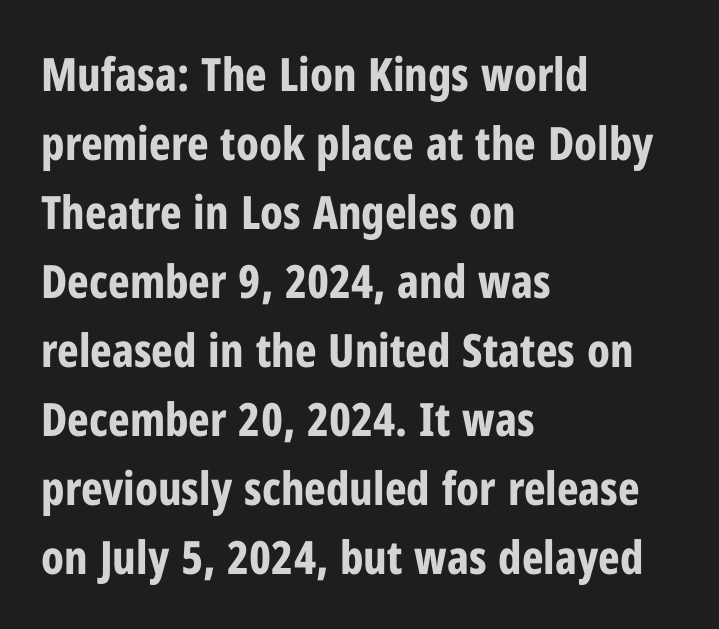
{"serif": "no", "italic": "no", "bold": "yes", "weight": "bold", "width": "condensed", "stroke_contrast": "low", "x_height": "medium", "monospaced": "no", "underline": "no", "align": "left", "line_spacing": "normal", "line_spacing_ratio": 1.5, "letter_spacing": "normal", "letter_spacing_em": 0.0, "glyph_px": 46}
